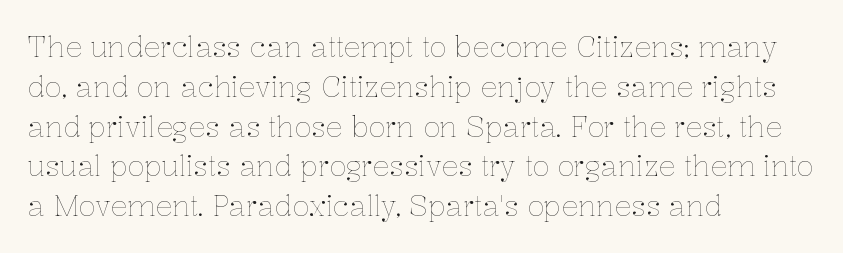
Q: Is the text bold? A: No.
Q: Is the text italic (slanted)? A: No, it is upright.
Q: Is the text underlined? A: No.
Q: How is the paragraph aligned? A: Left-aligned.
Q: Is the spacing between letters normal or unusually wide? A: Normal.
Q: Is the spacing between lines tight, normal or loose? A: Normal.
Q: Width (condensed, normal, or wide)? A: Normal.
Q: Stroke contrast? A: Low.
Q: x-height? A: Medium.
Q: Monospaced? A: No.
